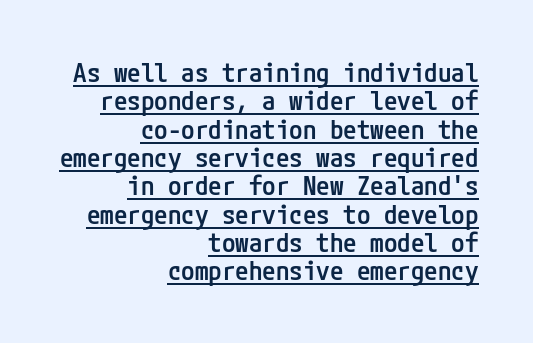
The lettering is marked with a stroke running underneath it. Unlike italic type, these characters show no tilt at all. These lines stack with their right ends in a neat column. Heft: intermediate — a semibold. What stands out about the letter spacing? Nothing — it is the standard amount.
